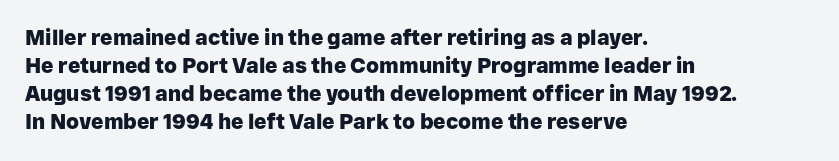
{"italic": "no", "bold": "yes", "underline": "no", "align": "left", "line_spacing": "normal", "line_spacing_ratio": 1.34, "letter_spacing": "normal", "letter_spacing_em": 0.0, "glyph_px": 21}
